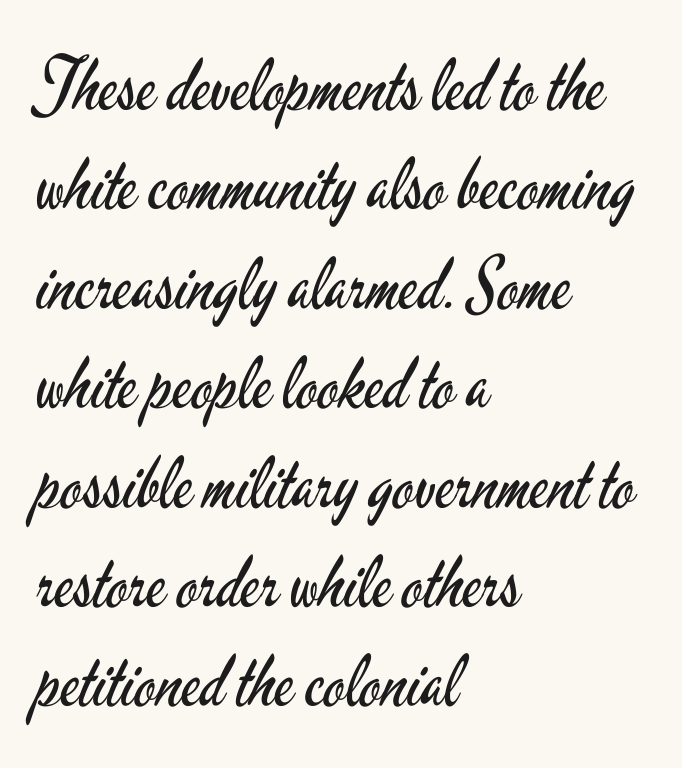
The font is comparable to plain body text, perhaps lighter. Nobody touched the tracking dial on this one. Just letters on the line, the space beneath them empty. The rag falls on the right side of this text block. Do the characters align in a grid? No, the font is proportional.
